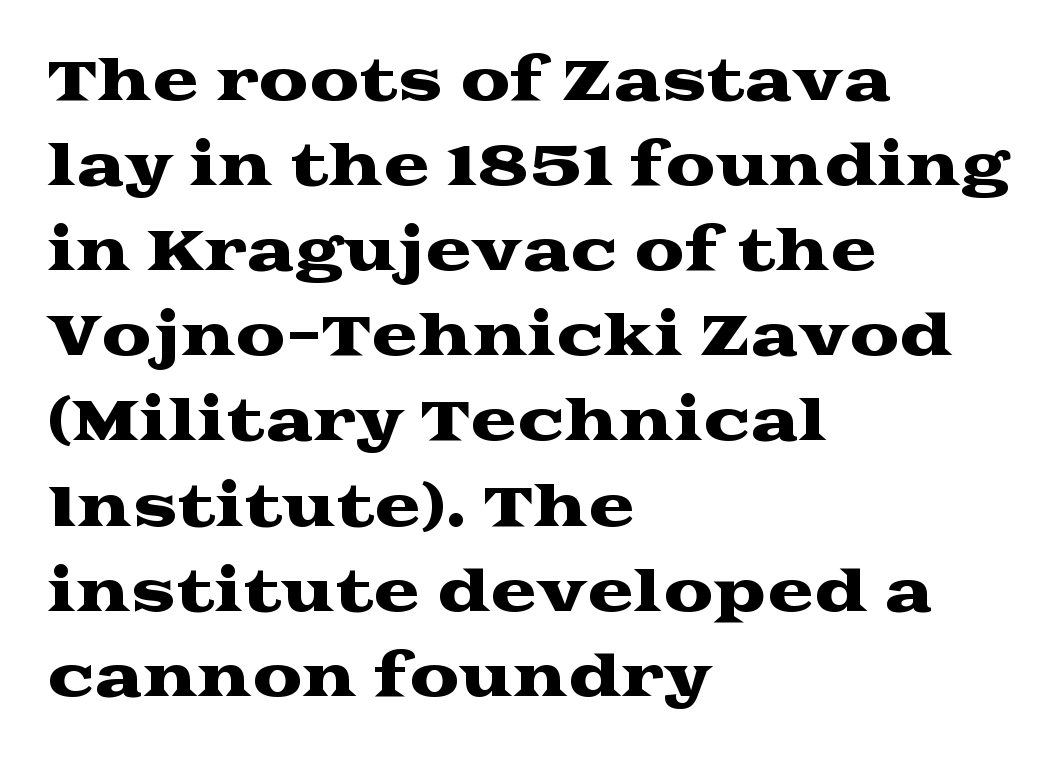
The image shows 56 px wide serif type, upright; set left-aligned, normal line spacing (1.52x), normal letter spacing, not underlined; medium stroke contrast and a medium x-height.
